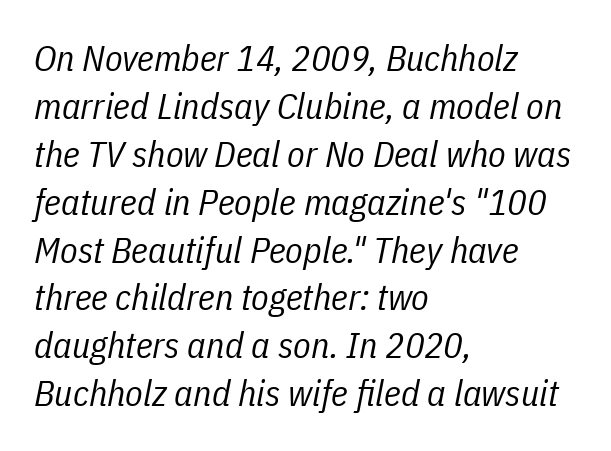
{"italic": "yes", "lean": "right", "slant_degrees": 11, "bold": "no", "weight": "regular", "width": "condensed", "stroke_contrast": "low", "x_height": "medium", "monospaced": "no", "underline": "no", "align": "left", "line_spacing": "normal", "line_spacing_ratio": 1.33, "letter_spacing": "normal", "letter_spacing_em": 0.0, "glyph_px": 36}
